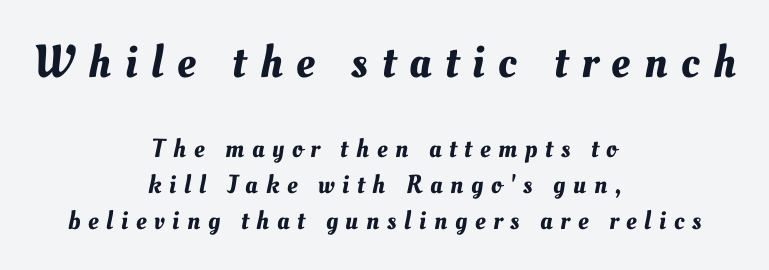
Q: Is the text underlined? A: No.
Q: How is the paragraph aligned? A: Centered.
Q: Is the spacing between letters normal or unusually wide? A: Unusually wide.
Q: Is the spacing between lines tight, normal or loose? A: Normal.
Q: Which block of text is set in a larger size, the first (top) or the second (bottom)? A: The first (top) one.
Q: Width (condensed, normal, or wide)? A: Normal.
Q: Stroke contrast? A: Medium.
Q: x-height? A: Small.
Q: Monospaced? A: No.
